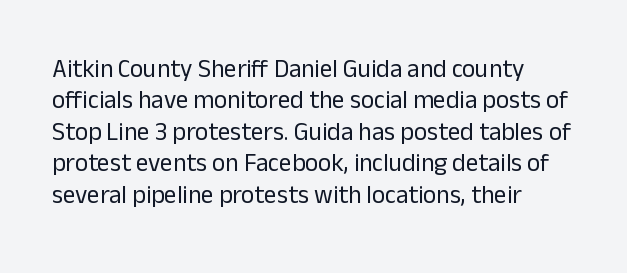
The image shows 25 px text type, upright; set left-aligned, normal line spacing (1.26x), normal letter spacing, not underlined.
